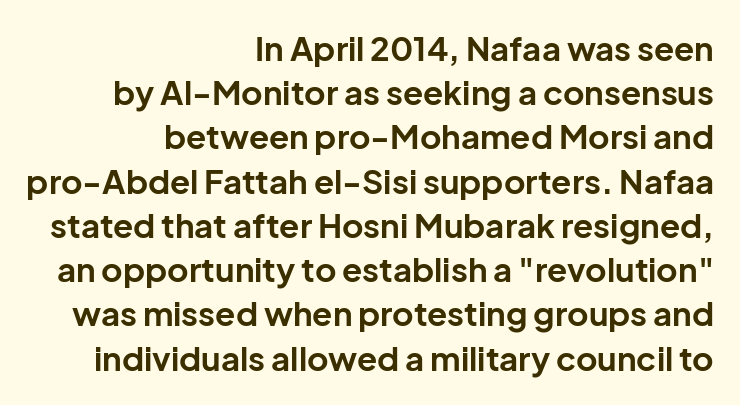
The image shows 33 px bold sans-serif type, upright; set right-aligned, normal line spacing (1.34x), normal letter spacing, not underlined; low stroke contrast and a medium x-height.
